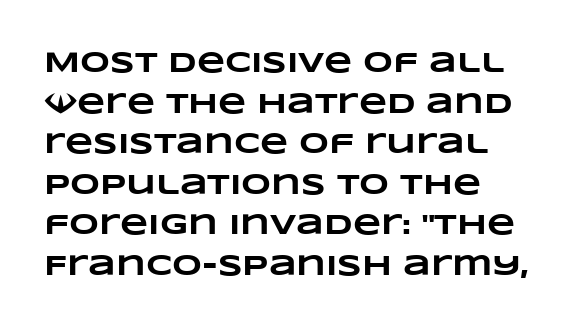
The letters are bold, with thick, heavy strokes. The paragraph has a hard left edge and a soft right edge. Each word holds together tightly as a unit, with standard inter-letter gaps. Each letter keeps its own natural width here, so spacing adapts to shape.
